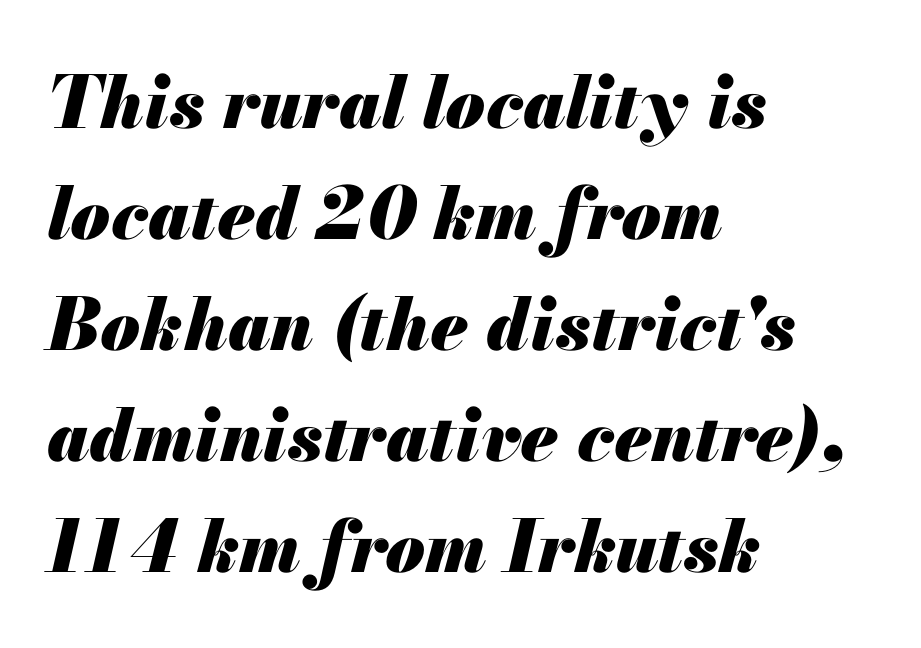
Q: Is the text bold? A: Yes.
Q: Is the text italic (slanted)? A: Yes, it leans right by about 13 degrees.
Q: Is the text underlined? A: No.
Q: How is the paragraph aligned? A: Left-aligned.
Q: Is the spacing between letters normal or unusually wide? A: Normal.
Q: Is the spacing between lines tight, normal or loose? A: Normal.
Q: Width (condensed, normal, or wide)? A: Normal.
Q: Stroke contrast? A: Medium.
Q: x-height? A: Small.
Q: Monospaced? A: No.
